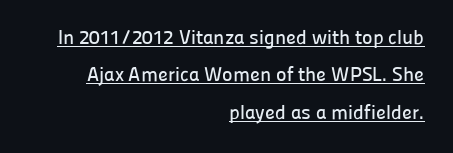
{"italic": "no", "underline": "yes", "align": "right", "line_spacing_ratio": 1.87, "letter_spacing": "normal", "letter_spacing_em": 0.0, "glyph_px": 20}
